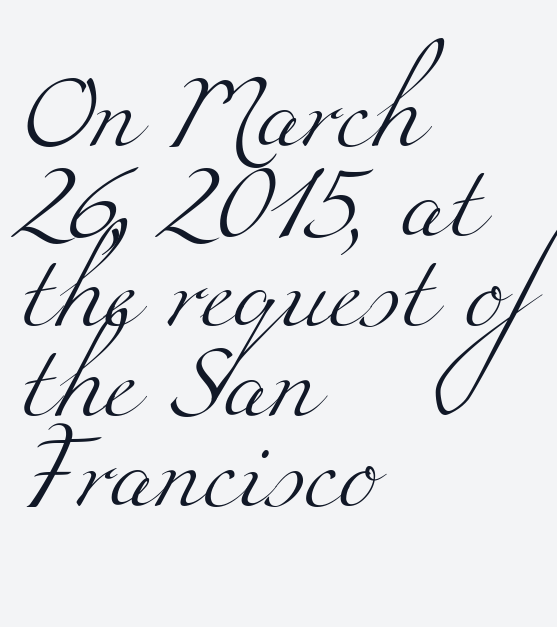
{"bold": "no", "weight": "light", "width": "wide", "stroke_contrast": "medium", "x_height": "small", "monospaced": "no", "underline": "no", "align": "left", "line_spacing_ratio": 1.2, "letter_spacing": "normal", "letter_spacing_em": 0.0, "glyph_px": 75}
